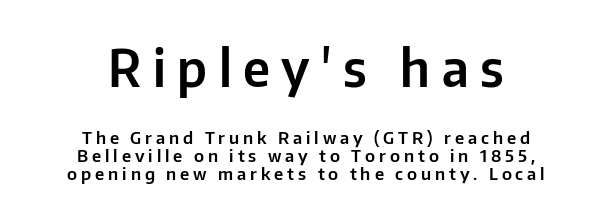
The image shows 50 px sans-serif type, upright; set centered, tight line spacing (1.03x), unusually wide letter spacing (+0.23 em), not underlined; the first (top) block is 2.94x larger; low stroke contrast and a medium x-height.
